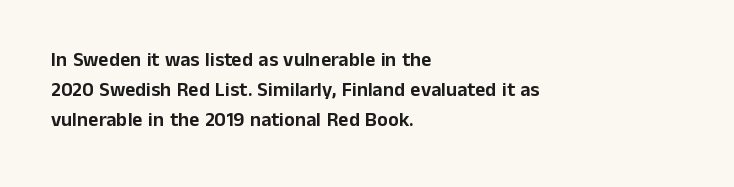
Q: Is the text italic (slanted)? A: No, it is upright.
Q: Is the text underlined? A: No.
Q: How is the paragraph aligned? A: Left-aligned.
Q: Is the spacing between letters normal or unusually wide? A: Normal.
Q: Is the spacing between lines tight, normal or loose? A: Normal.
